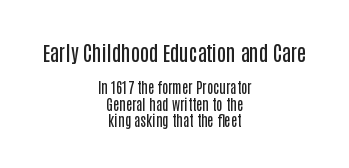
{"italic": "no", "bold": "semi", "underline": "no", "align": "center", "line_spacing_ratio": 1.17, "letter_spacing": "normal", "letter_spacing_em": 0.0, "larger_block": "first", "size_ratio": 1.43, "glyph_px": 20}
